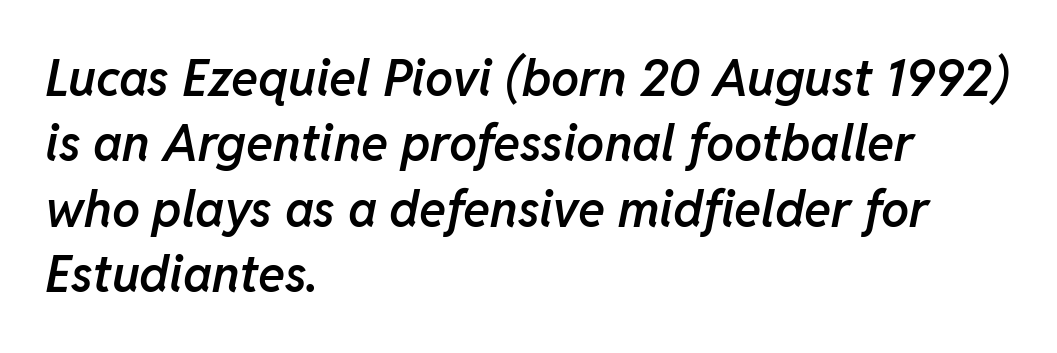
Proportional: the letters do not fall into vertical columns. Only glyphs here, with clear space below each row. The paragraph has a hard left edge and a soft right edge. The gaps between neighbouring characters are ordinary and unremarkable. The specimen reads as italic at a glance. The glyphs have the mass of a demibold cut, below bold.
